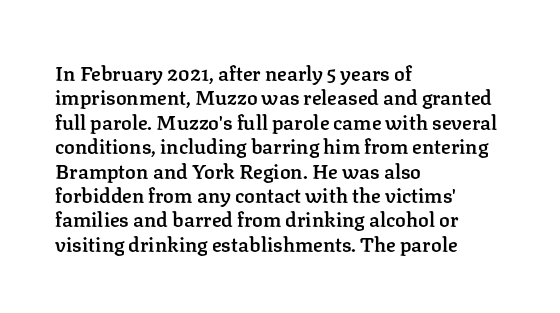
A typesetter would mark this as roman, not italic. Standard letterfit; no display-style spreading of the glyphs. This is the in-between weight designers call semibold or demi. The rendering anchors every line to the left-hand side. The area under the type is left untouched.
